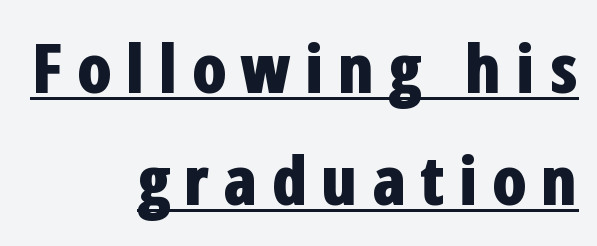
{"serif": "no", "italic": "no", "bold": "yes", "weight": "bold", "width": "condensed", "stroke_contrast": "low", "x_height": "medium", "monospaced": "no", "underline": "yes", "align": "right", "line_spacing": "normal", "line_spacing_ratio": 1.63, "glyph_px": 69}
